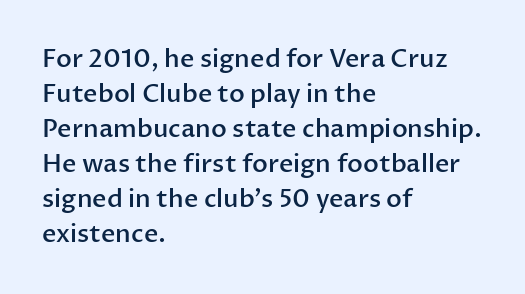
Q: Is the text bold? A: Semi-bold.
Q: Is the text italic (slanted)? A: No, it is upright.
Q: Is the text underlined? A: No.
Q: How is the paragraph aligned? A: Left-aligned.
Q: Is the spacing between letters normal or unusually wide? A: Normal.
Q: Is the spacing between lines tight, normal or loose? A: Normal.
